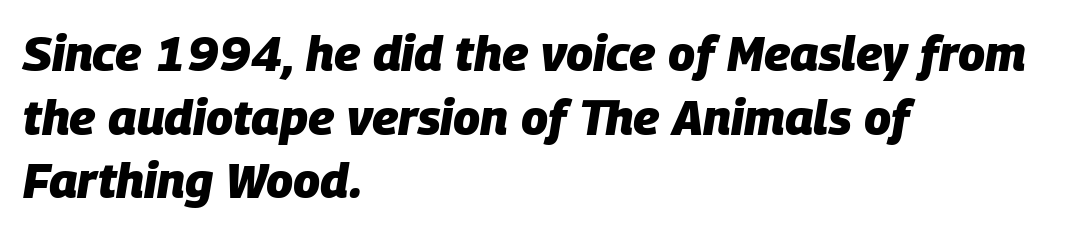
{"italic": "yes", "lean": "right", "slant_degrees": 9, "bold": "yes", "weight": "heavy", "width": "normal", "stroke_contrast": "low", "x_height": "large", "monospaced": "no", "underline": "no", "align": "left", "line_spacing": "normal", "line_spacing_ratio": 1.3, "letter_spacing": "normal", "letter_spacing_em": 0.0, "glyph_px": 49}
